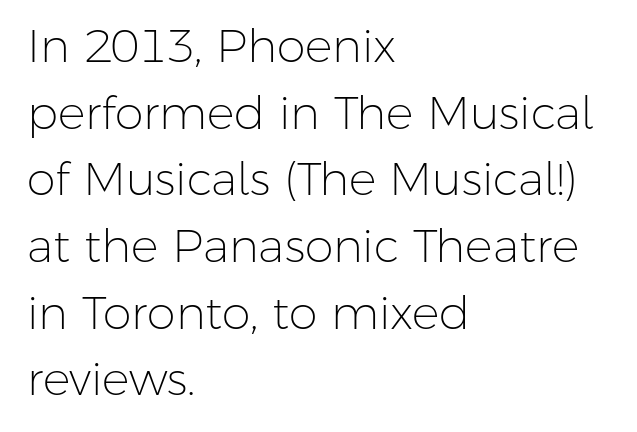
What's the leading like? Ordinary, nothing unusual. Quick note: underline off. A quiet, ordinary-to-light weight characterises the typeface. Reading down the block, your eye returns to a fixed left position each line.
